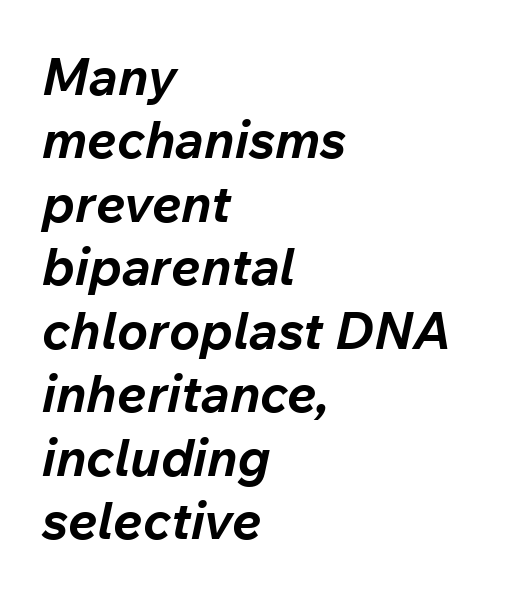
Q: Is the text bold? A: Yes.
Q: Is the text italic (slanted)? A: Yes, it leans right by about 12 degrees.
Q: Is the text underlined? A: No.
Q: How is the paragraph aligned? A: Left-aligned.
Q: Is the spacing between letters normal or unusually wide? A: Normal.
Q: Width (condensed, normal, or wide)? A: Normal.
Q: Stroke contrast? A: Low.
Q: x-height? A: Medium.
Q: Monospaced? A: No.
